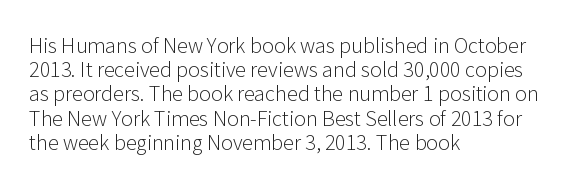
The image shows 20 px text type, upright; set left-aligned, line spacing 1.21x, normal letter spacing, not underlined.
